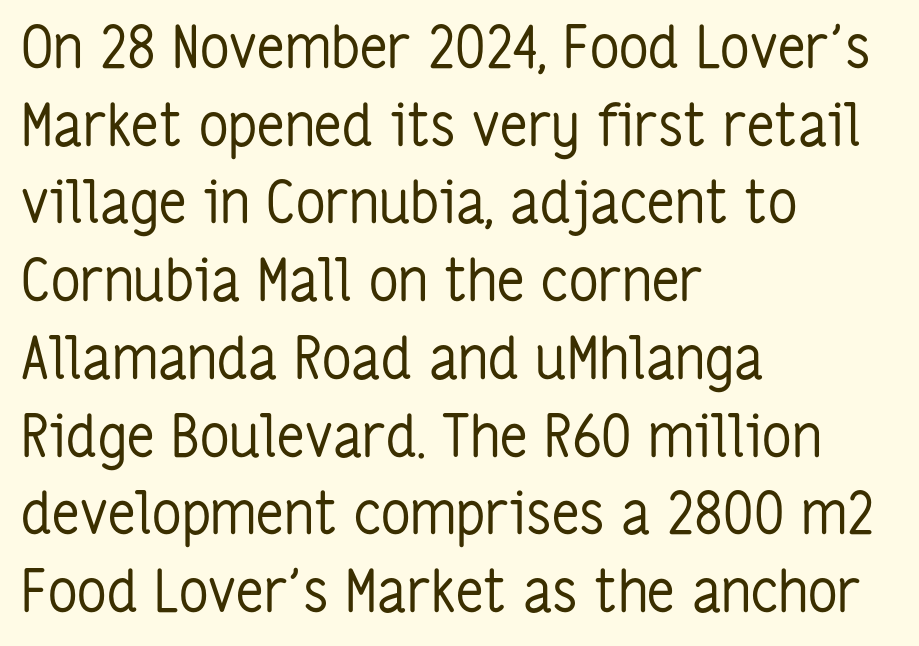
{"serif": "no", "italic": "no", "bold": "no", "weight": "regular", "width": "condensed", "stroke_contrast": "low", "x_height": "medium", "monospaced": "no", "underline": "no", "align": "left", "line_spacing": "normal", "line_spacing_ratio": 1.34, "letter_spacing": "normal", "letter_spacing_em": 0.0, "glyph_px": 58}
